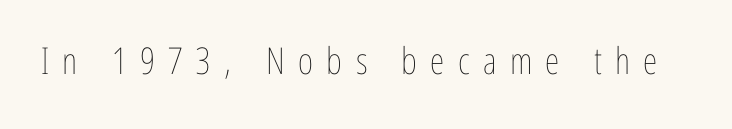
The image shows 37 px thin, condensed type, upright; set unusually wide letter spacing (+0.36 em), not underlined; low stroke contrast and a medium x-height.
